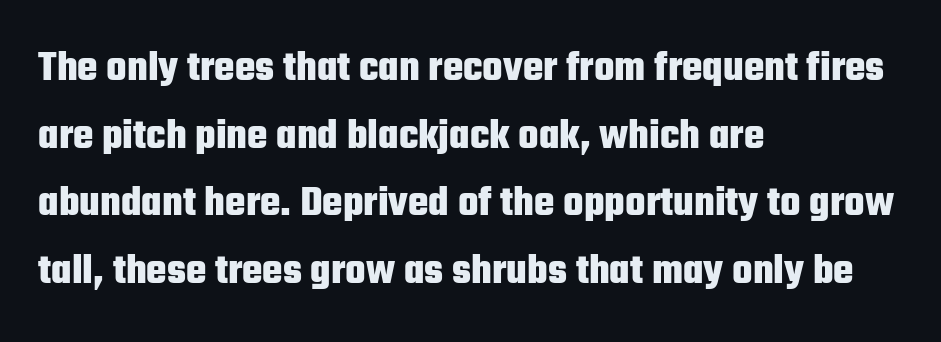
The image shows 43 px heavy, condensed sans-serif type, upright; set left-aligned, normal line spacing (1.57x), normal letter spacing, not underlined; low stroke contrast and a medium x-height.
